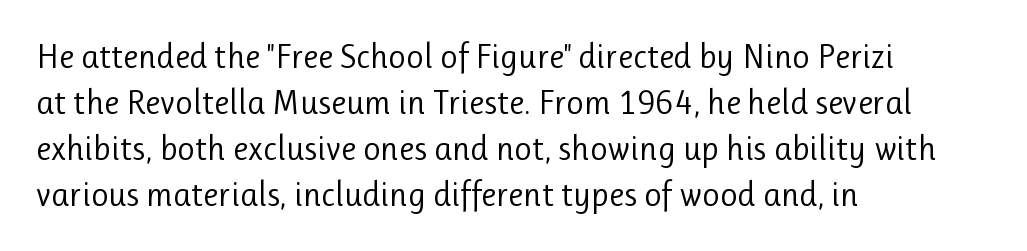
Q: Is the text bold? A: No.
Q: Is the text italic (slanted)? A: No, it is upright.
Q: Is the typeface a serif or a sans-serif typeface? A: Sans-serif.
Q: Is the text underlined? A: No.
Q: How is the paragraph aligned? A: Left-aligned.
Q: Is the spacing between letters normal or unusually wide? A: Normal.
Q: Is the spacing between lines tight, normal or loose? A: Normal.
Q: Width (condensed, normal, or wide)? A: Normal.
Q: Stroke contrast? A: Low.
Q: x-height? A: Medium.
Q: Monospaced? A: No.
